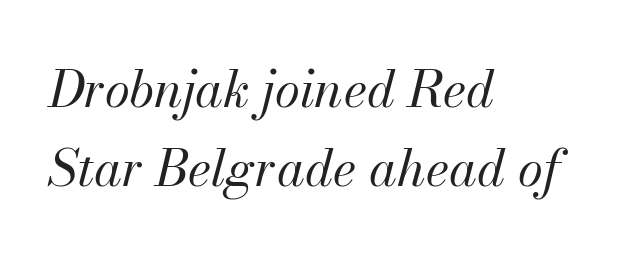
The area under the type is left untouched. The weight would be labelled regular, book, light, or lighter still. The lines sit at an ordinary, default distance from one another. The typesetter chose a ragged-right arrangement here.
